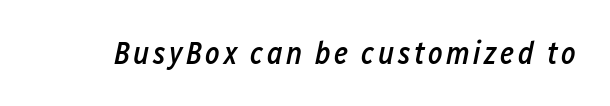
The passage shown is semibold, sitting just below true bold. Observe the lean: these are italic letterforms. These lines are rendered in a variable-pitch font. Type without underlining.
